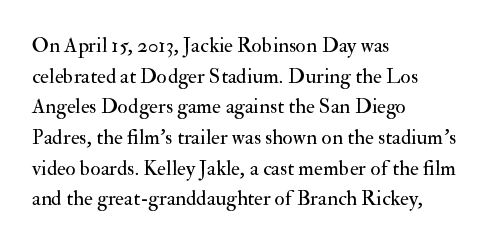
The strip under each line holds only bare page. The lines in this sample share a left origin and differ only in where they stop. The block of text has a typical density, with ordinary space between rows. A typesetter would call this zero additional tracking. Each stroke keeps to a modest, everyday thickness or less. Style check: upright.
